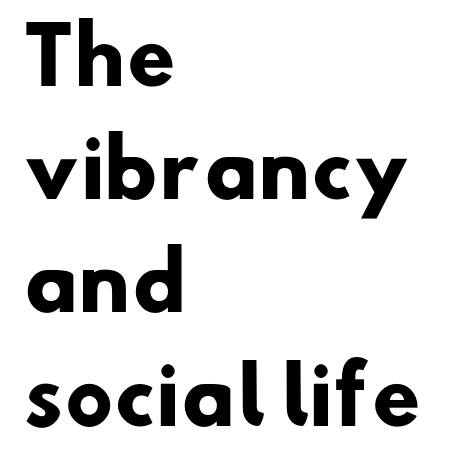
A sans-serif font was chosen for this passage. Students, note that the glyphs here touch the page at normal intervals. Compared with typical paragraphs, the rows here are spaced about the same. Plain, unruled lines of type. The lines are quadded left.
